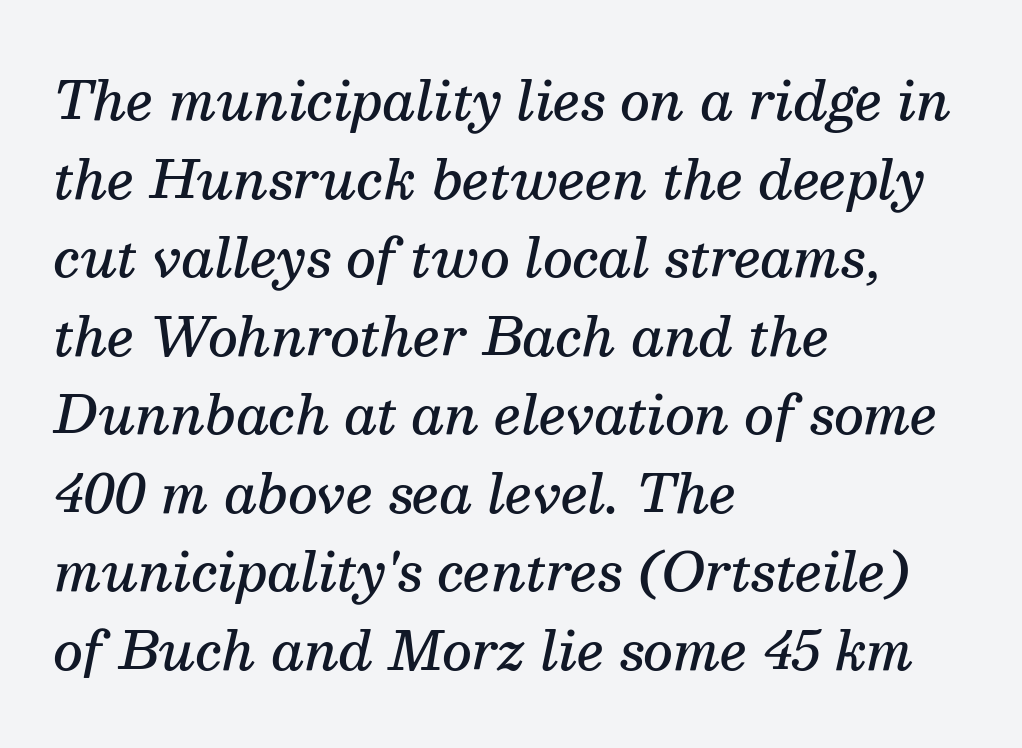
Q: Is the text bold? A: Semi-bold.
Q: Is the text italic (slanted)? A: Yes, it leans right by about 13 degrees.
Q: Is the typeface a serif or a sans-serif typeface? A: Serif.
Q: Is the text underlined? A: No.
Q: How is the paragraph aligned? A: Left-aligned.
Q: Is the spacing between letters normal or unusually wide? A: Normal.
Q: Is the spacing between lines tight, normal or loose? A: Normal.
Q: Width (condensed, normal, or wide)? A: Normal.
Q: Stroke contrast? A: Medium.
Q: x-height? A: Medium.
Q: Monospaced? A: No.
